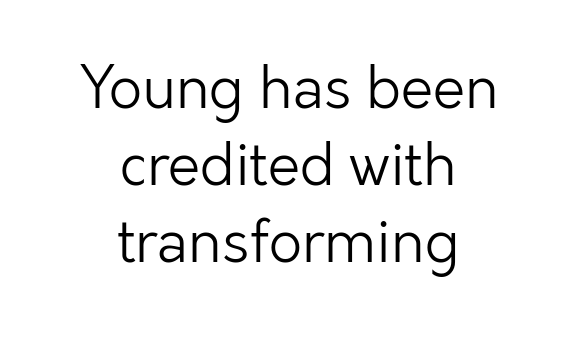
The image shows 58 px light sans-serif type, upright; set centered, normal line spacing (1.33x), normal letter spacing, not underlined; low stroke contrast and a medium x-height.
